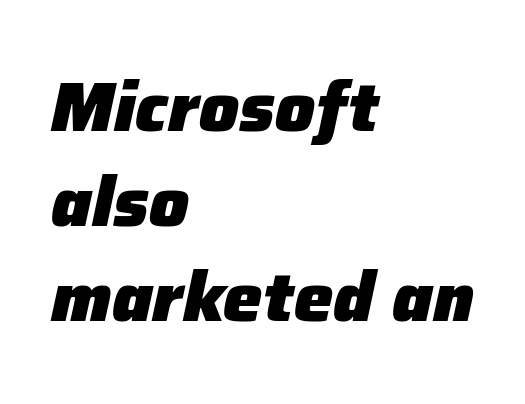
Q: Is the text bold? A: Yes.
Q: Is the text italic (slanted)? A: Yes, it leans right by about 12 degrees.
Q: Is the text underlined? A: No.
Q: How is the paragraph aligned? A: Left-aligned.
Q: Is the spacing between letters normal or unusually wide? A: Normal.
Q: Is the spacing between lines tight, normal or loose? A: Normal.
Q: Width (condensed, normal, or wide)? A: Normal.
Q: Stroke contrast? A: Low.
Q: x-height? A: Medium.
Q: Monospaced? A: No.
